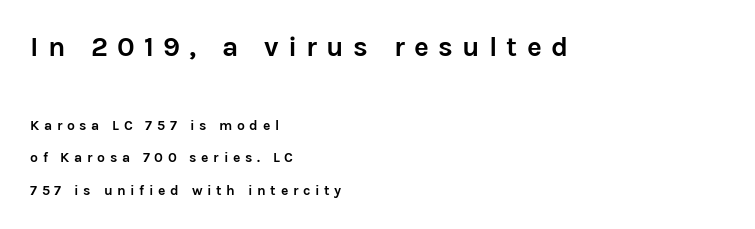
Q: Is the text bold? A: Yes.
Q: Is the text italic (slanted)? A: No, it is upright.
Q: Is the typeface a serif or a sans-serif typeface? A: Sans-serif.
Q: Is the text underlined? A: No.
Q: How is the paragraph aligned? A: Left-aligned.
Q: Is the spacing between letters normal or unusually wide? A: Unusually wide.
Q: Is the spacing between lines tight, normal or loose? A: Loose.
Q: Which block of text is set in a larger size, the first (top) or the second (bottom)? A: The first (top) one.
Q: Width (condensed, normal, or wide)? A: Normal.
Q: Stroke contrast? A: Low.
Q: x-height? A: Medium.
Q: Monospaced? A: No.
